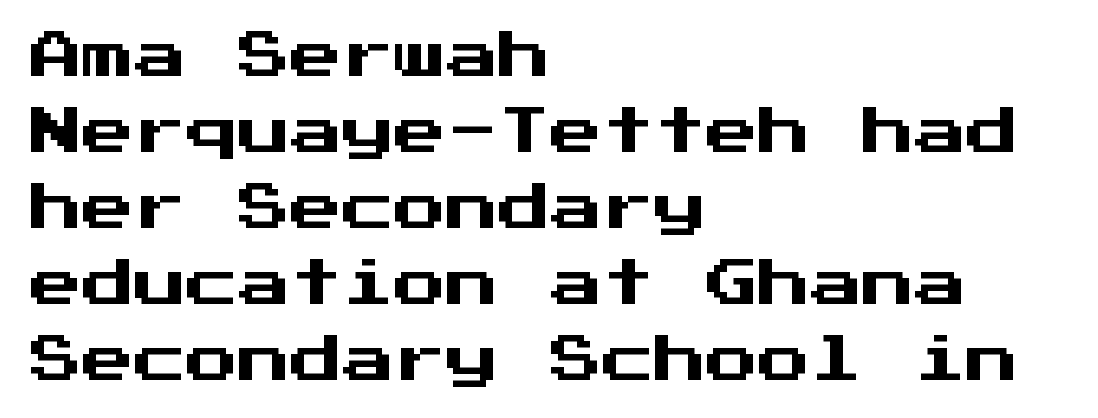
Each letter, wide or thin by design, is forced into the same width here. No italicization has been applied; the sample stays upright. The letterforms sit shoulder to shoulder at normal distance. The ragged edge is on the right, which tells us the setting is flush left.
